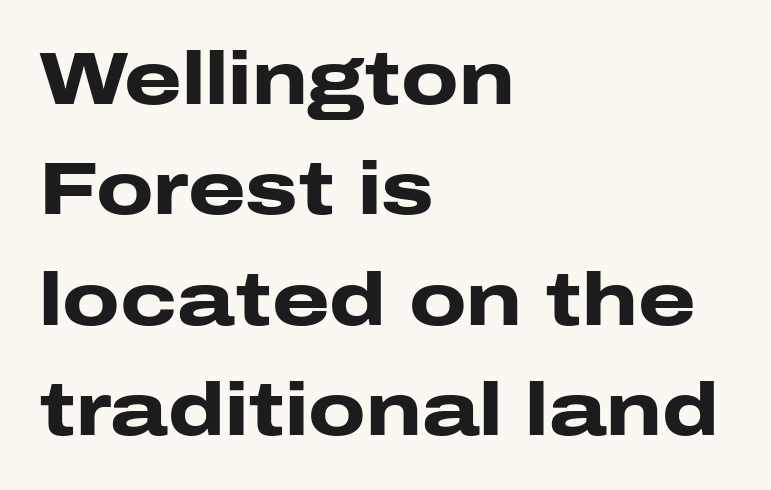
Caption: bold face, heavy strokes. Evenly set lines give the paragraph a standard silhouette. These lines stack with their left ends in a neat column. The lettering stays uniformly vertical, giving the passage a roman look. Letter spacing: default.
